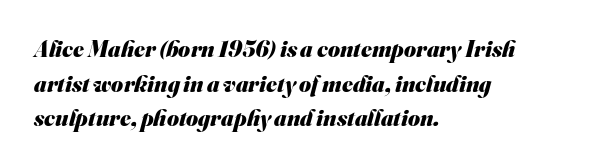
Q: Is the text bold? A: Yes.
Q: Is the text underlined? A: No.
Q: How is the paragraph aligned? A: Left-aligned.
Q: Is the spacing between letters normal or unusually wide? A: Normal.
Q: Is the spacing between lines tight, normal or loose? A: Normal.
